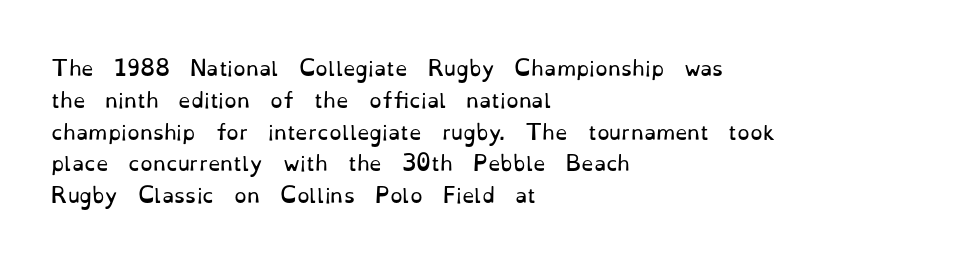
The image shows 20 px text type, upright; set left-aligned, normal line spacing (1.59x), normal letter spacing, not underlined.
